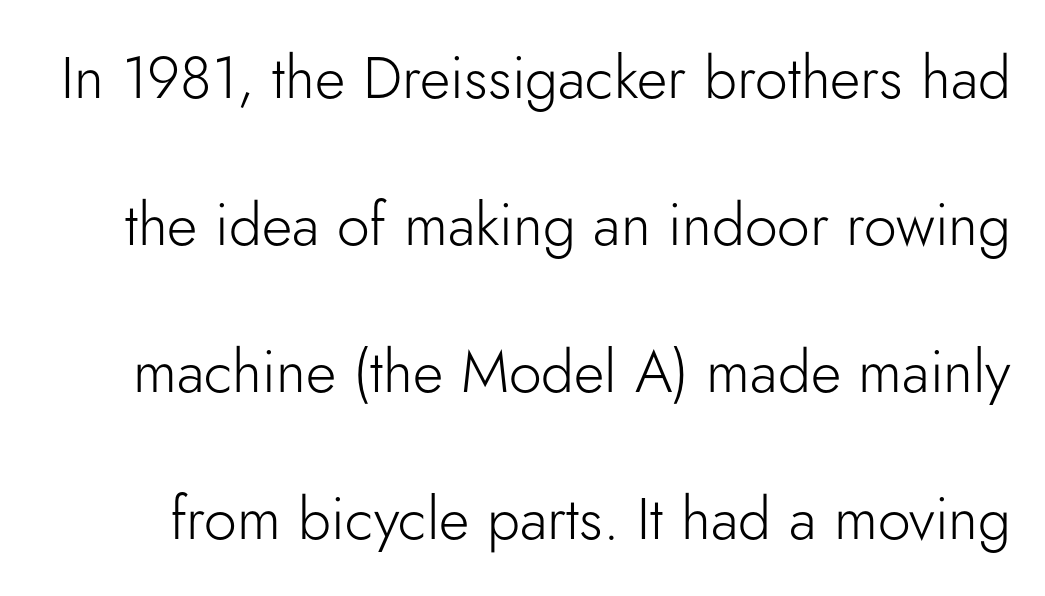
The image shows 59 px light sans-serif type, upright; set loose line spacing (2.49x), normal letter spacing, not underlined; low stroke contrast and a small x-height.
